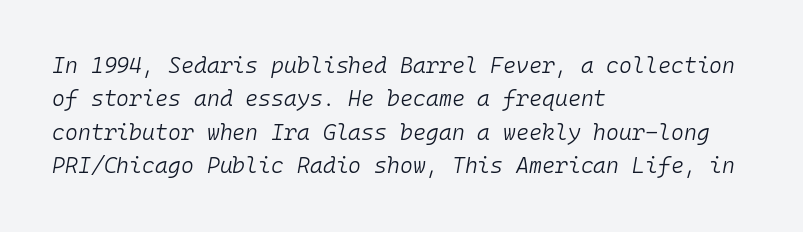
The strokes are not fattened; the text isn't bold. A typesetter would call this zero additional tracking. The area under the type is left untouched. Baseline-to-baseline distance is the conventional proportion of letter height.
